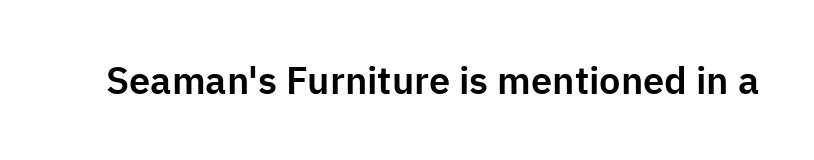
The string is rendered with underlining switched off. Is this a sans? Yes — the strokes have no serifs. Character widths vary here, with narrow letters taking less room than wide ones. Posture: vertical. These lines keep a tight, regular rhythm from letter to letter.
